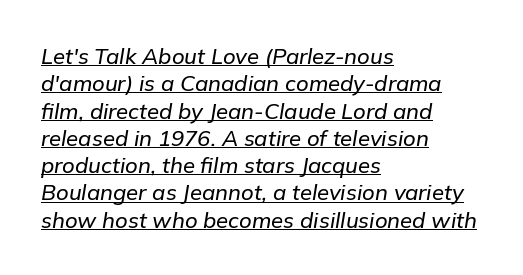
Q: Is the text italic (slanted)? A: Yes, it leans right by about 9 degrees.
Q: Is the text underlined? A: Yes.
Q: How is the paragraph aligned? A: Left-aligned.
Q: Is the spacing between letters normal or unusually wide? A: Normal.
